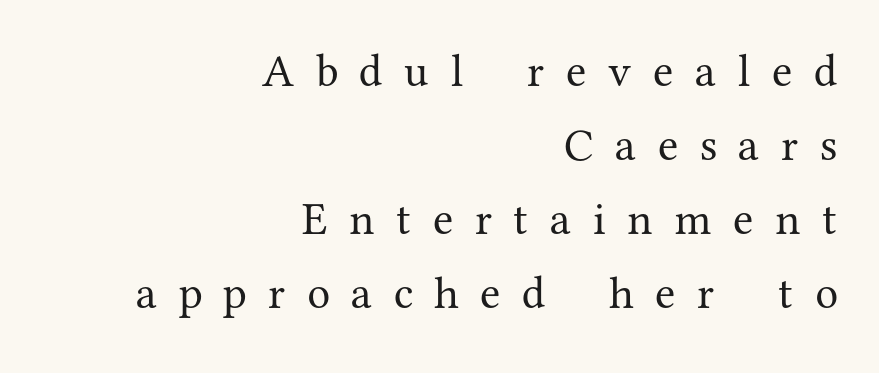
{"serif": "yes", "italic": "no", "bold": "no", "weight": "regular", "width": "normal", "stroke_contrast": "medium", "x_height": "medium", "monospaced": "no", "underline": "no", "align": "right", "line_spacing": "normal", "line_spacing_ratio": 1.61, "letter_spacing": "wide", "letter_spacing_em": 0.47, "glyph_px": 46}
